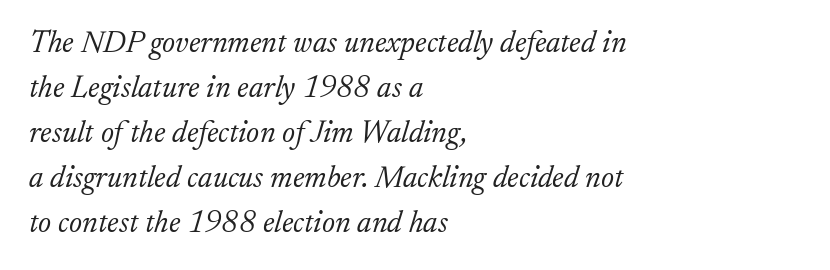
Q: Is the text bold? A: No.
Q: Is the text italic (slanted)? A: Yes, it leans right by about 17 degrees.
Q: Is the typeface a serif or a sans-serif typeface? A: Serif.
Q: Is the text underlined? A: No.
Q: How is the paragraph aligned? A: Left-aligned.
Q: Is the spacing between letters normal or unusually wide? A: Normal.
Q: Is the spacing between lines tight, normal or loose? A: Normal.
Q: Width (condensed, normal, or wide)? A: Normal.
Q: Stroke contrast? A: Low.
Q: x-height? A: Small.
Q: Monospaced? A: No.
